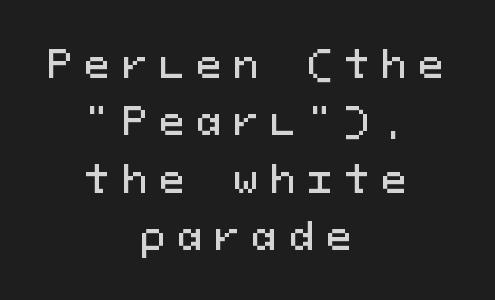
{"serif": "no", "italic": "no", "width": "normal", "stroke_contrast": "medium", "x_height": "medium", "monospaced": "yes", "underline": "no", "align": "center", "line_spacing": "normal", "line_spacing_ratio": 1.51, "letter_spacing": "wide", "letter_spacing_em": 0.31, "glyph_px": 38}
